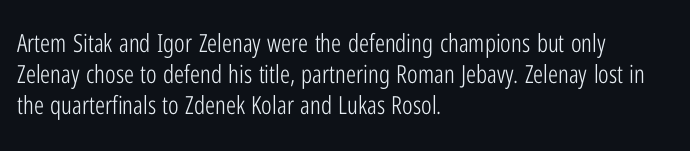
Spacing between characters is what you'd get straight out of the box. Ordinary non-slanted type is in use. The compositor pushed each line to the left boundary. Rows of type keep a routine distance in the vertical direction.
